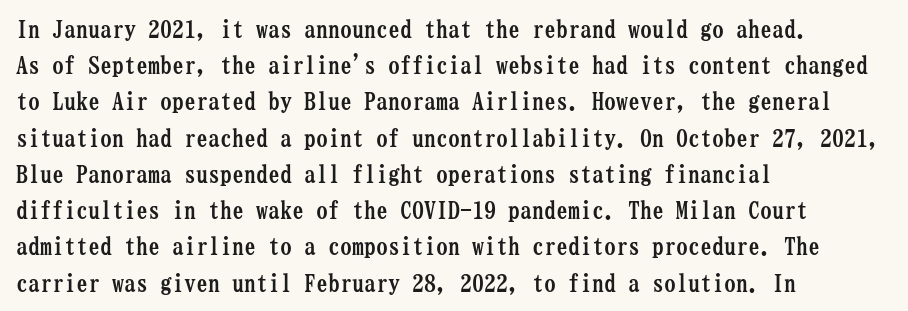
The vertical gap from one line to the next is medium. In terms of posture, this sample is upright. Look at the stroke-to-counter ratio: heavy, a bold. Clear beneath every line of the passage. Casual observation: everything's shoved over to the left. You could call the tracking neutral — neither tight nor loose.
